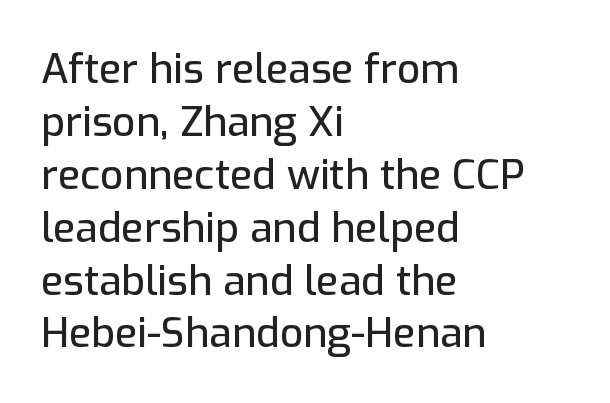
Q: Is the text italic (slanted)? A: No, it is upright.
Q: Is the typeface a serif or a sans-serif typeface? A: Sans-serif.
Q: Is the text underlined? A: No.
Q: How is the paragraph aligned? A: Left-aligned.
Q: Is the spacing between letters normal or unusually wide? A: Normal.
Q: Is the spacing between lines tight, normal or loose? A: Normal.
Q: Width (condensed, normal, or wide)? A: Normal.
Q: Stroke contrast? A: Low.
Q: x-height? A: Medium.
Q: Monospaced? A: No.
